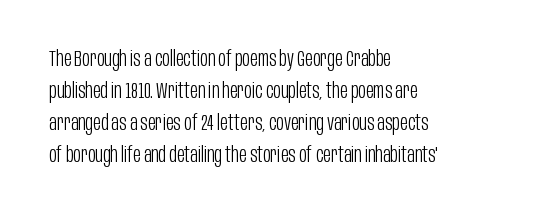
Vertical strokes here are truly vertical. The paragraph has a hard left edge and a soft right edge. The rendering uses a moderate line-height, typical for paragraphs. The cut favours lightness, reaching ordinary text weight at its darkest.
